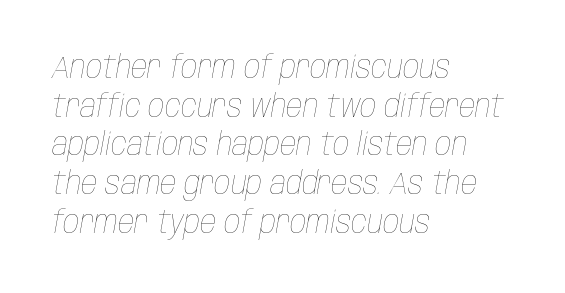
Q: Is the text bold? A: No.
Q: Is the text italic (slanted)? A: Yes, it leans right by about 10 degrees.
Q: Is the text underlined? A: No.
Q: How is the paragraph aligned? A: Left-aligned.
Q: Is the spacing between letters normal or unusually wide? A: Normal.
Q: Width (condensed, normal, or wide)? A: Condensed.
Q: Stroke contrast? A: Low.
Q: x-height? A: Large.
Q: Monospaced? A: No.
